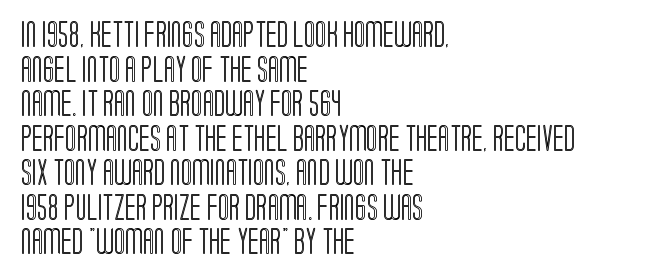
{"italic": "no", "underline": "no", "align": "left", "line_spacing": "normal", "line_spacing_ratio": 1.33, "letter_spacing": "normal", "letter_spacing_em": 0.0, "glyph_px": 26}
